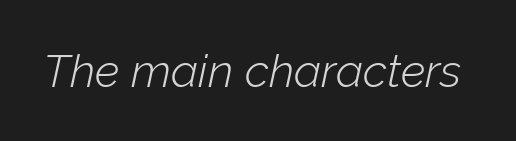
Q: Is the text bold? A: No.
Q: Is the text italic (slanted)? A: Yes, it leans right by about 12 degrees.
Q: Is the text underlined? A: No.
Q: Is the spacing between letters normal or unusually wide? A: Normal.
Q: Width (condensed, normal, or wide)? A: Normal.
Q: Stroke contrast? A: Low.
Q: x-height? A: Medium.
Q: Monospaced? A: No.
